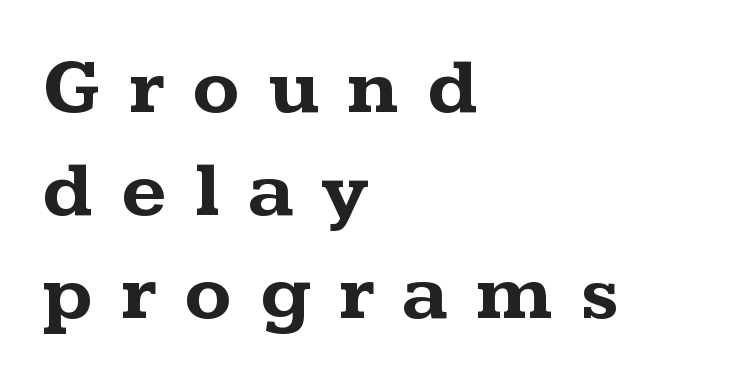
The image shows 78 px bold, wide serif type, upright; set left-aligned, normal line spacing (1.32x), unusually wide letter spacing (+0.36 em), not underlined; medium stroke contrast and a medium x-height.
